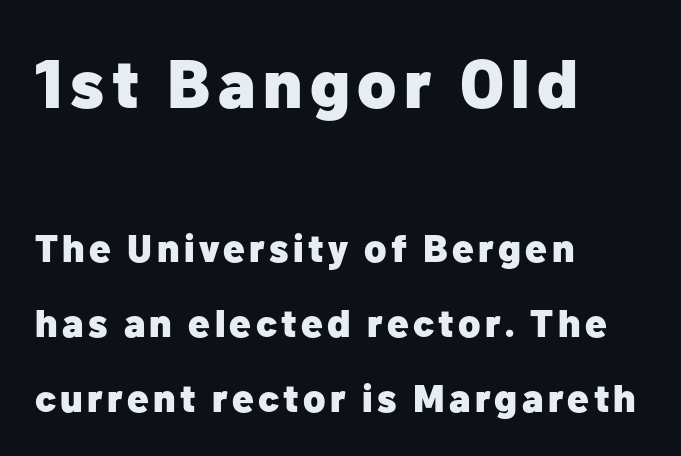
{"serif": "no", "italic": "no", "bold": "yes", "weight": "heavy", "width": "normal", "stroke_contrast": "low", "x_height": "medium", "monospaced": "no", "underline": "no", "align": "left", "line_spacing": "loose", "line_spacing_ratio": 1.92, "larger_block": "first", "size_ratio": 1.74, "glyph_px": 68}
